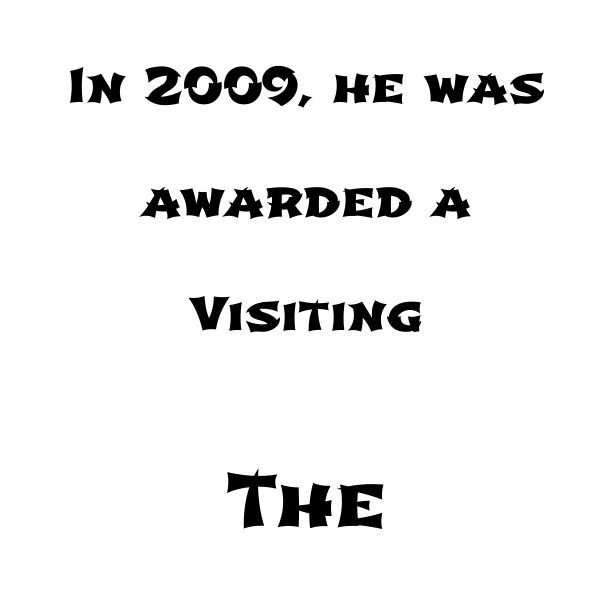
The image shows 72 px wide sans-serif type; set centered, loose line spacing (2.38x), normal letter spacing, not underlined; the second (bottom) block is 1.5x larger; low stroke contrast and a medium x-height.
